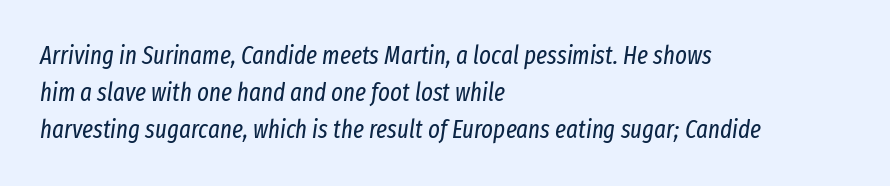
{"italic": "yes", "lean": "right", "slant_degrees": 8, "bold": "no", "underline": "no", "align": "left", "line_spacing": "normal", "line_spacing_ratio": 1.49, "letter_spacing": "normal", "letter_spacing_em": 0.0, "glyph_px": 25}
